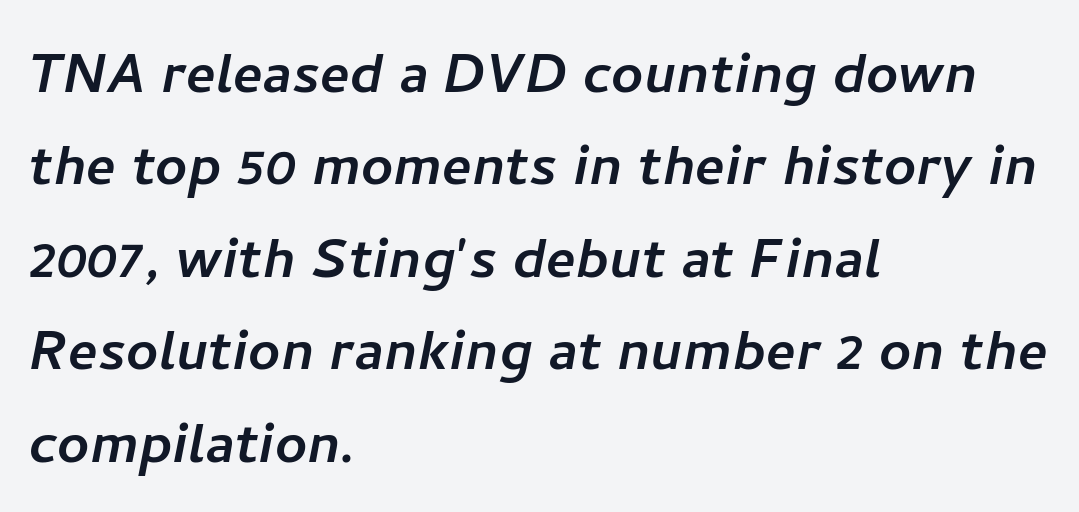
{"serif": "no", "width": "normal", "stroke_contrast": "low", "x_height": "medium", "monospaced": "no", "underline": "no", "align": "left", "line_spacing": "normal", "line_spacing_ratio": 1.32, "letter_spacing": "normal", "letter_spacing_em": 0.0, "glyph_px": 70}
